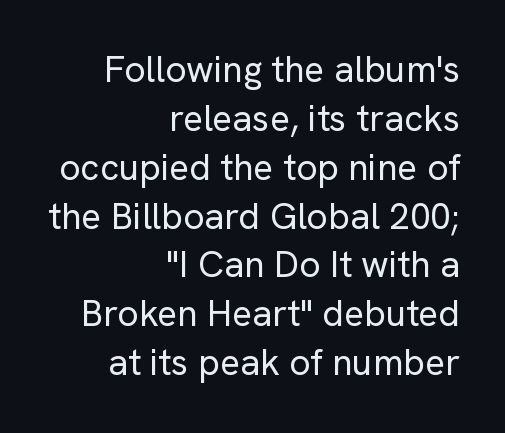
Decoration check: the copy has no underline. Does extra space separate the letters? No, they use regular spacing. These lines stack with their right ends in a neat column. The specimen reads as upright at a glance. No extra ink here — the face is not bold.
